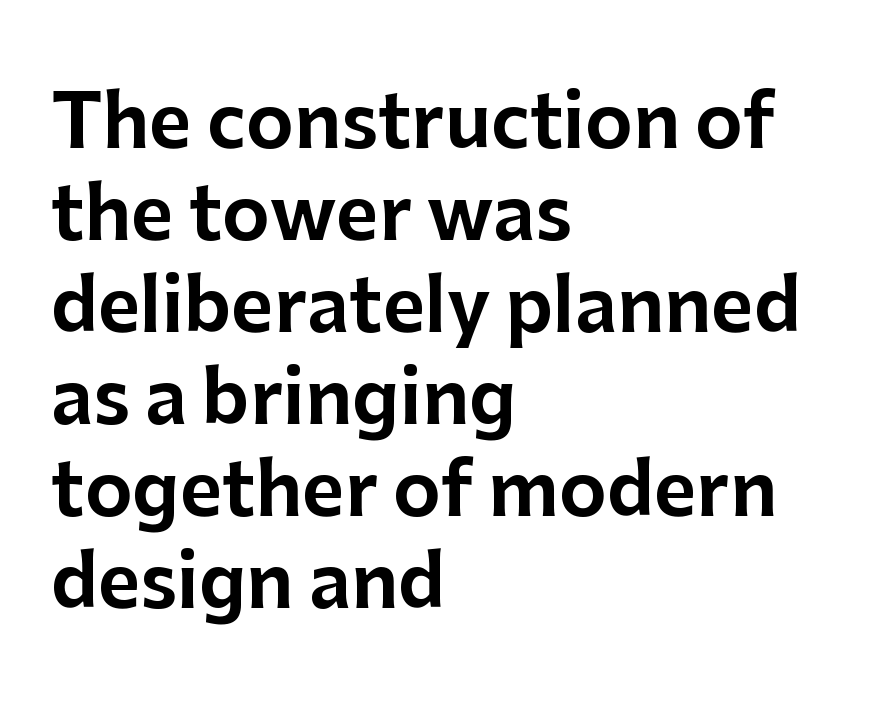
Q: Is the text italic (slanted)? A: No, it is upright.
Q: Is the typeface a serif or a sans-serif typeface? A: Sans-serif.
Q: Is the text underlined? A: No.
Q: How is the paragraph aligned? A: Left-aligned.
Q: Is the spacing between letters normal or unusually wide? A: Normal.
Q: Is the spacing between lines tight, normal or loose? A: Normal.
Q: Width (condensed, normal, or wide)? A: Normal.
Q: Stroke contrast? A: Low.
Q: x-height? A: Medium.
Q: Monospaced? A: No.
